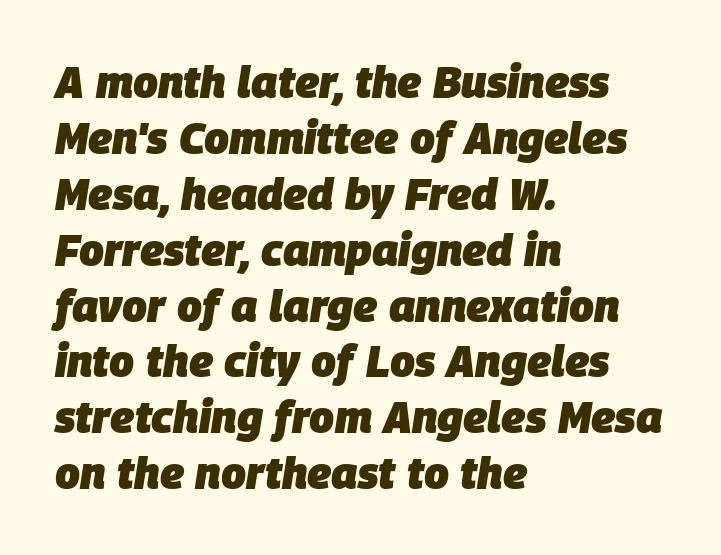
Chunky letters — that's bold for sure. In terms of posture, this sample is oblique. The baseline area is clear. A typesetter would call this proportional, since set widths differ per character.
